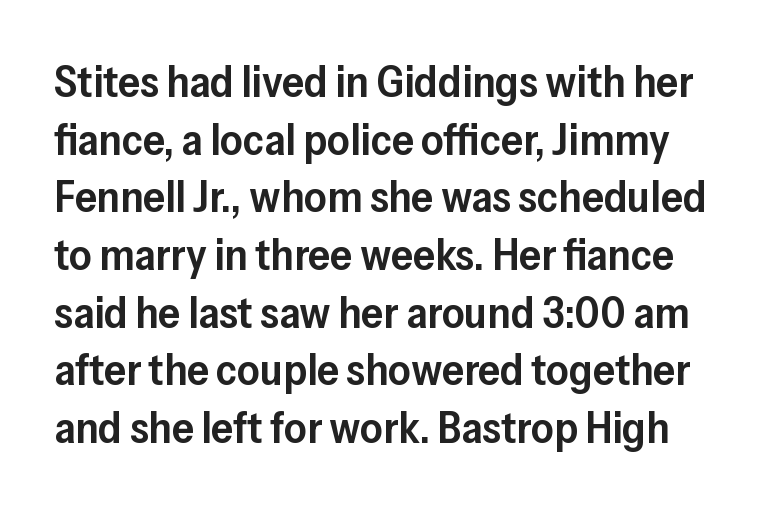
The image shows 44 px semibold sans-serif type, upright; set normal line spacing (1.31x), normal letter spacing, not underlined; low stroke contrast and a medium x-height.
